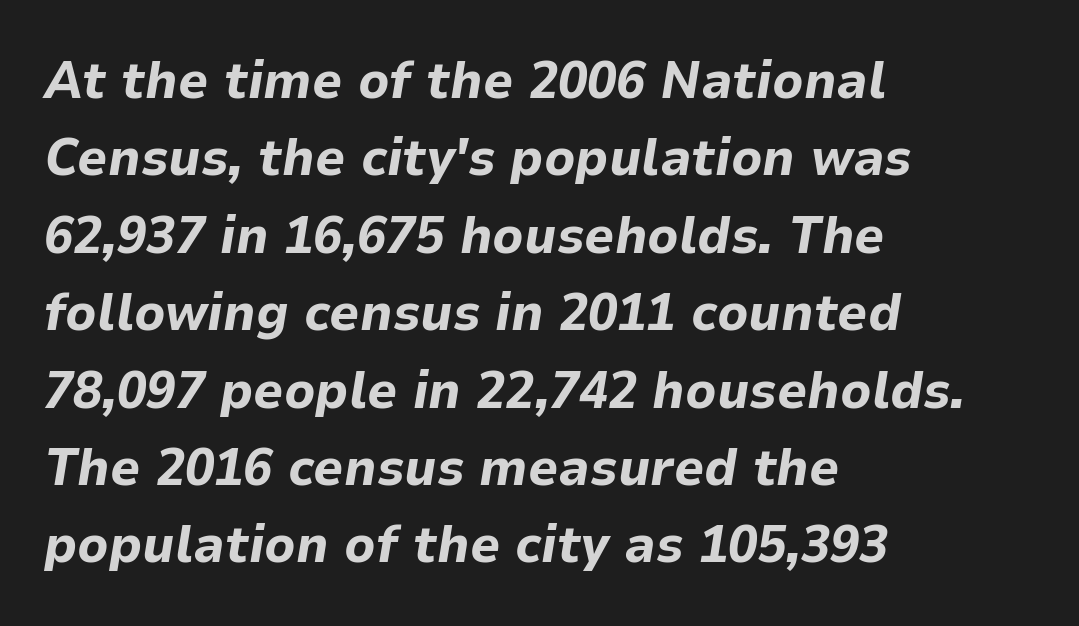
Q: Is the text bold? A: Yes.
Q: Is the text italic (slanted)? A: Yes, it leans right by about 9 degrees.
Q: Is the text underlined? A: No.
Q: How is the paragraph aligned? A: Left-aligned.
Q: Is the spacing between letters normal or unusually wide? A: Normal.
Q: Is the spacing between lines tight, normal or loose? A: Normal.
Q: Width (condensed, normal, or wide)? A: Normal.
Q: Stroke contrast? A: Low.
Q: x-height? A: Medium.
Q: Monospaced? A: No.
